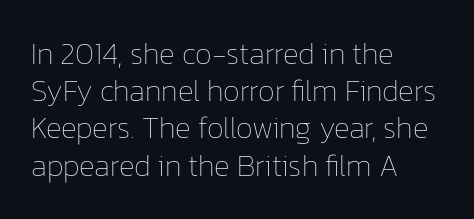
The image shows 30 px thin type, upright; set left-aligned, line spacing 1.24x, normal letter spacing, not underlined; low stroke contrast and a medium x-height.
